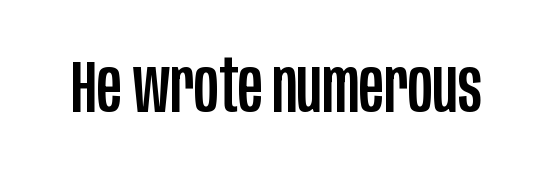
The image shows 75 px condensed sans-serif type, upright; set normal letter spacing, not underlined; low stroke contrast and a large x-height.
